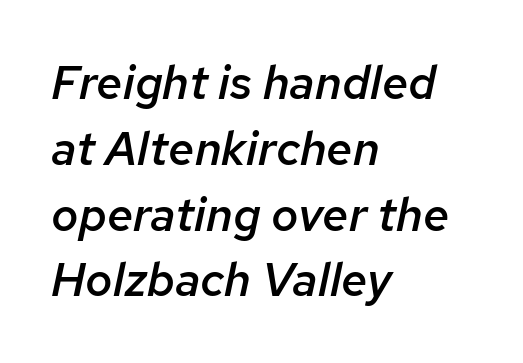
{"italic": "yes", "lean": "right", "slant_degrees": 12, "bold": "semi", "weight": "semibold", "width": "normal", "stroke_contrast": "low", "x_height": "medium", "monospaced": "no", "underline": "no", "align": "left", "line_spacing": "normal", "line_spacing_ratio": 1.4, "letter_spacing": "normal", "letter_spacing_em": 0.0, "glyph_px": 47}
